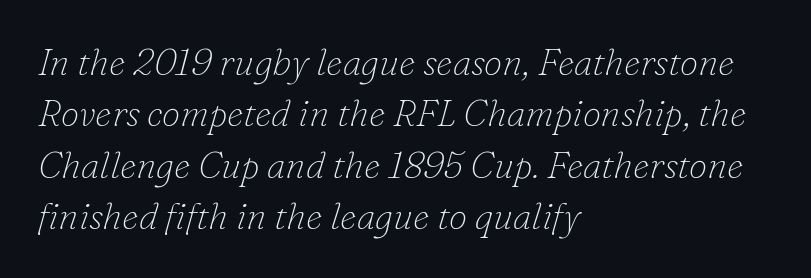
The image shows 37 px thin serif type, italic (leaning right); set left-aligned, normal line spacing (1.39x), normal letter spacing, not underlined; low stroke contrast and a small x-height.
